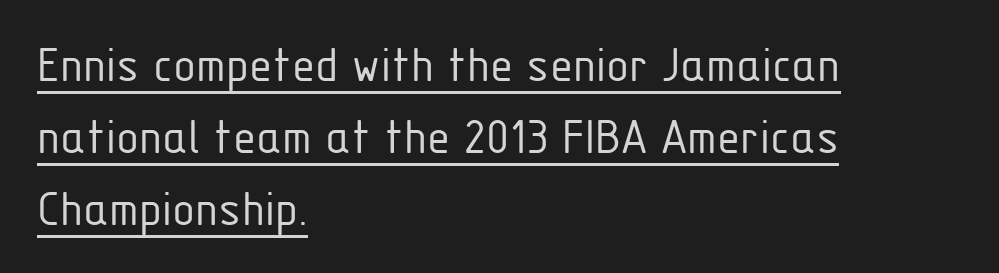
Q: Is the text bold? A: No.
Q: Is the text italic (slanted)? A: No, it is upright.
Q: Is the typeface a serif or a sans-serif typeface? A: Sans-serif.
Q: Is the text underlined? A: Yes.
Q: How is the paragraph aligned? A: Left-aligned.
Q: Is the spacing between letters normal or unusually wide? A: Normal.
Q: Is the spacing between lines tight, normal or loose? A: Normal.
Q: Width (condensed, normal, or wide)? A: Condensed.
Q: Stroke contrast? A: Low.
Q: x-height? A: Medium.
Q: Monospaced? A: No.
